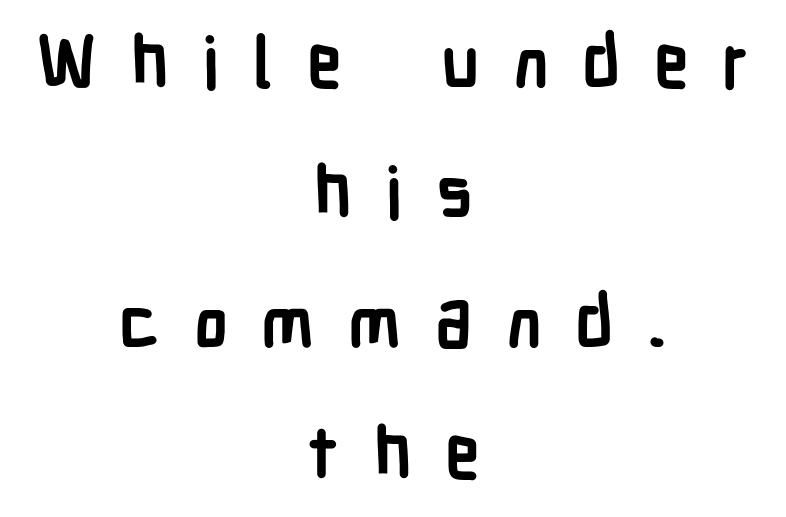
The image shows 70 px semibold, condensed sans-serif type, upright; set centered, line spacing 1.86x, unusually wide letter spacing (+0.48 em), not underlined; low stroke contrast and a medium x-height.
